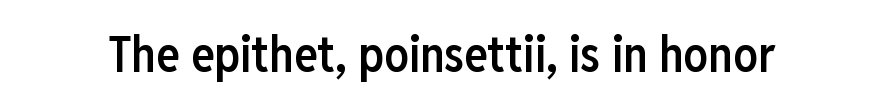
The image shows 49 px semibold, condensed sans-serif type, upright; set normal letter spacing, not underlined; low stroke contrast and a medium x-height.
